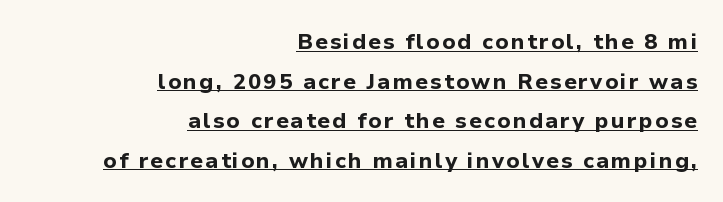
Q: Is the text bold? A: Yes.
Q: Is the text italic (slanted)? A: No, it is upright.
Q: Is the text underlined? A: Yes.
Q: How is the paragraph aligned? A: Right-aligned.
